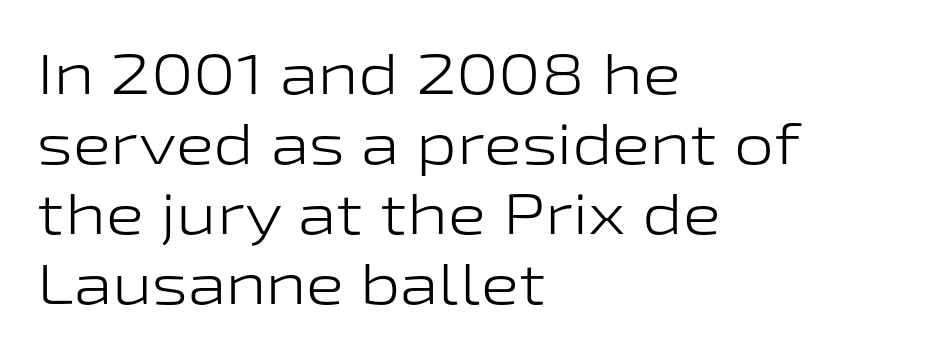
How are the letters spaced? Ordinarily, with no added tracking. A typesetter would call this proportional, since set widths differ per character. Upright lettering throughout. Stems and bowls with no extra thickness — not bold. Grotesque or geometric, the face here clearly has no serifs.
